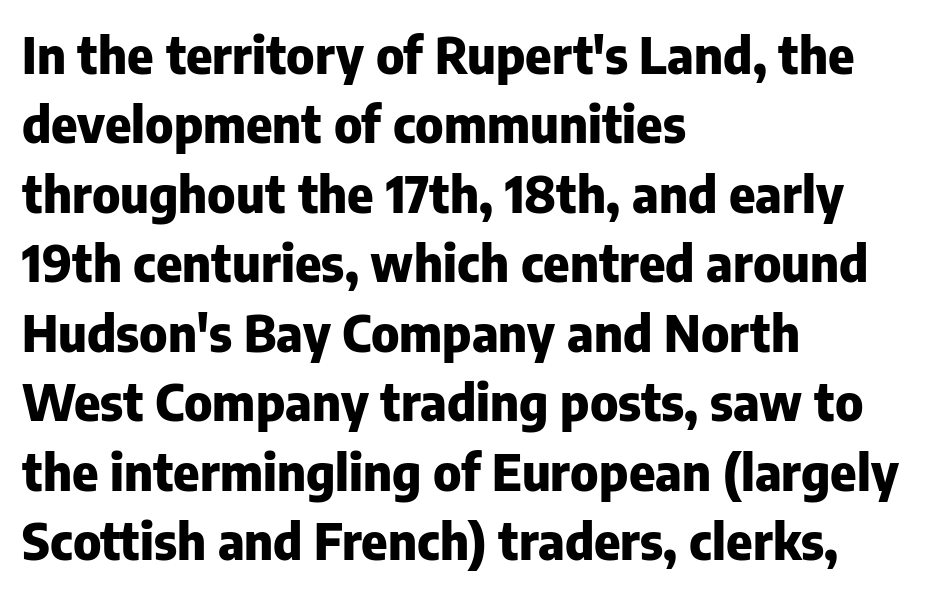
Note: no serifs on the glyphs. The type is set solid horizontally, with unmodified tracking. Plain, unruled lines of type. The typography opts for an upright posture over an oblique one. Think of a printed novel: that variable character pitch is what you see here. Each line starts at the same left margin while the right side varies.
